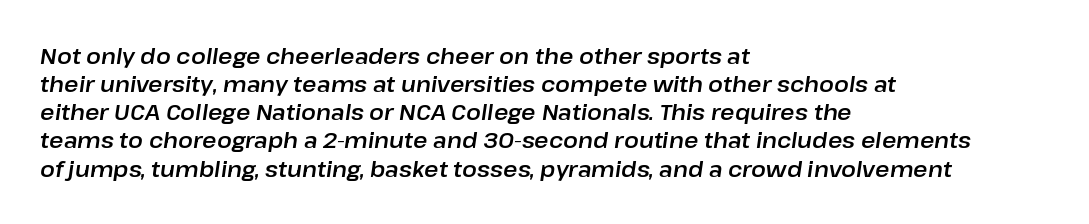
Quick note: underline off. The letters sit at their default tracking, neither squeezed nor spread. Caption: multi-line text, flush left, ragged right. The rendering applies a slant to the glyphs. What's the leading like? Ordinary, nothing unusual.
